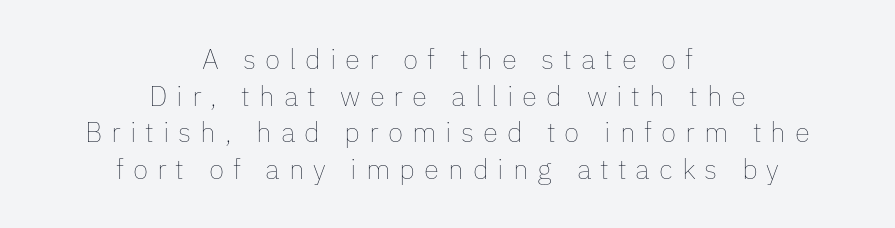
{"italic": "no", "bold": "no", "weight": "thin", "width": "normal", "stroke_contrast": "low", "x_height": "medium", "monospaced": "no", "underline": "no", "align": "center", "line_spacing": "normal", "line_spacing_ratio": 1.31, "letter_spacing": "wide", "letter_spacing_em": 0.32, "glyph_px": 28}
